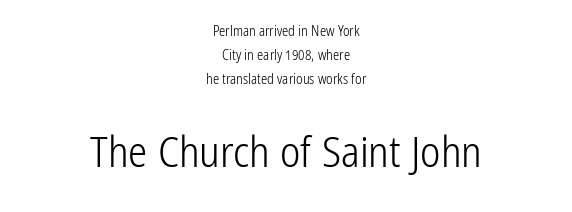
Q: Is the text bold? A: No.
Q: Is the text italic (slanted)? A: No, it is upright.
Q: Is the typeface a serif or a sans-serif typeface? A: Sans-serif.
Q: Is the text underlined? A: No.
Q: How is the paragraph aligned? A: Centered.
Q: Is the spacing between letters normal or unusually wide? A: Normal.
Q: Which block of text is set in a larger size, the first (top) or the second (bottom)? A: The second (bottom) one.
Q: Width (condensed, normal, or wide)? A: Condensed.
Q: Stroke contrast? A: Low.
Q: x-height? A: Medium.
Q: Monospaced? A: No.
